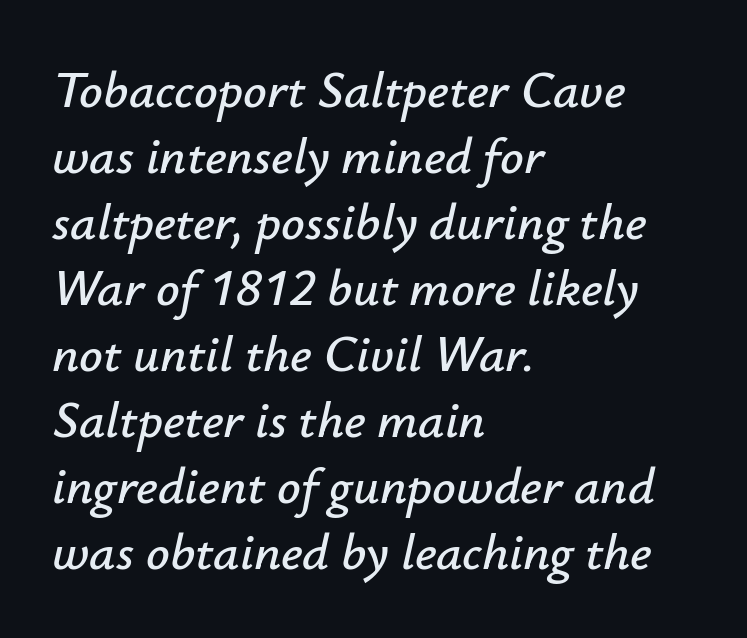
Q: Is the text italic (slanted)? A: Yes, it leans right by about 12 degrees.
Q: Is the text underlined? A: No.
Q: How is the paragraph aligned? A: Left-aligned.
Q: Is the spacing between letters normal or unusually wide? A: Normal.
Q: Is the spacing between lines tight, normal or loose? A: Normal.
Q: Width (condensed, normal, or wide)? A: Normal.
Q: Stroke contrast? A: Low.
Q: x-height? A: Small.
Q: Monospaced? A: No.
